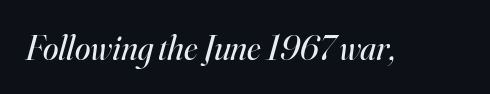
Emphasis-style slanted type is in use. The letterforms sit at book weight or below. Look at the tracking — it's just the regular setting, nothing added. Varying glyph widths throughout — classic text-font behaviour. The zone under the glyphs is completely vacant. The designer went with a serif here, giving each stem small feet.
